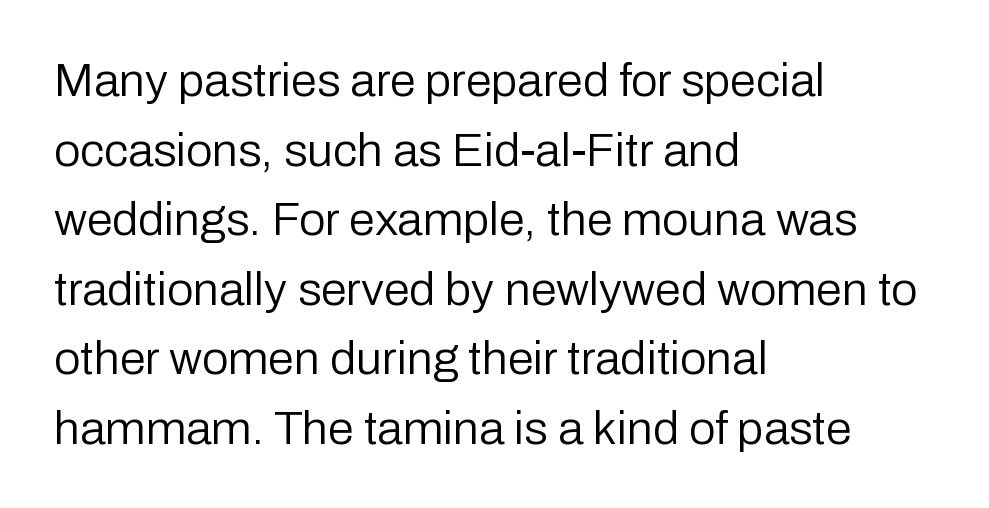
The image shows 47 px regular-weight sans-serif type, upright; set left-aligned, normal line spacing (1.48x), normal letter spacing, not underlined; low stroke contrast and a medium x-height.
